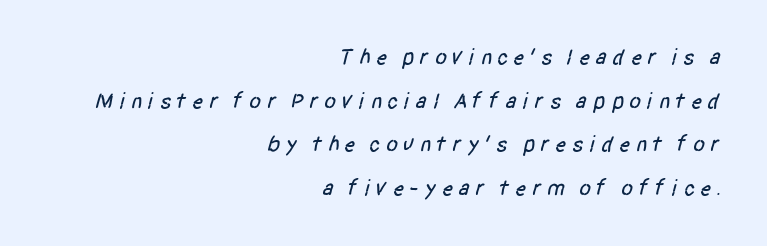
Q: Is the text underlined? A: No.
Q: How is the paragraph aligned? A: Right-aligned.
Q: Is the spacing between letters normal or unusually wide? A: Unusually wide.
Q: Is the spacing between lines tight, normal or loose? A: Loose.
